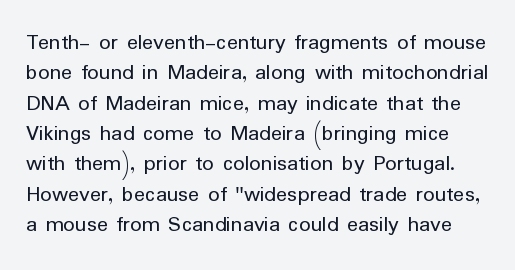
{"italic": "no", "bold": "no", "underline": "no", "line_spacing": "normal", "line_spacing_ratio": 1.32, "letter_spacing": "normal", "letter_spacing_em": 0.0, "glyph_px": 23}
